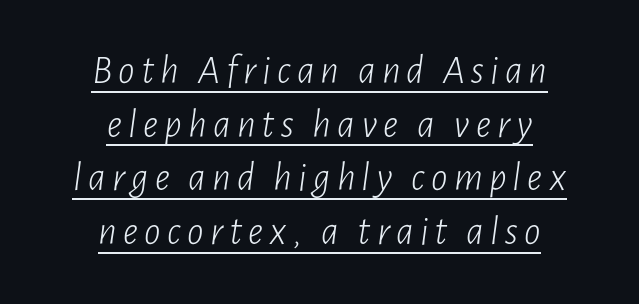
The cut favours lightness, reaching ordinary text weight at its darkest. Somebody hit Ctrl+U on this one — the words are underlined. Is the type slanted? Yes — the strokes lean at a clear angle. The face used here is proportionally spaced, like ordinary book or web type. In terms of leading, this rendering sits right in the middle.
